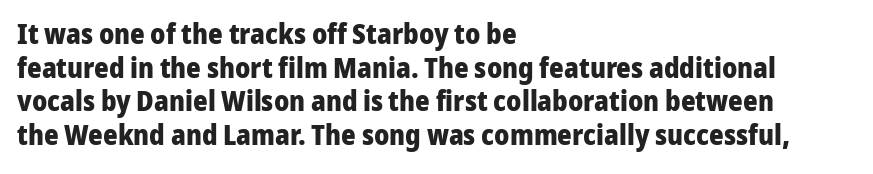
Tall strokes in this sample are plumb rather than angled. The typeface chosen for these lines omits serifs. Proportional: the letters do not fall into vertical columns. Between one letter and the next there's only the usual sliver of space. How heavy is the stroke? Heavy — this is a bold.
